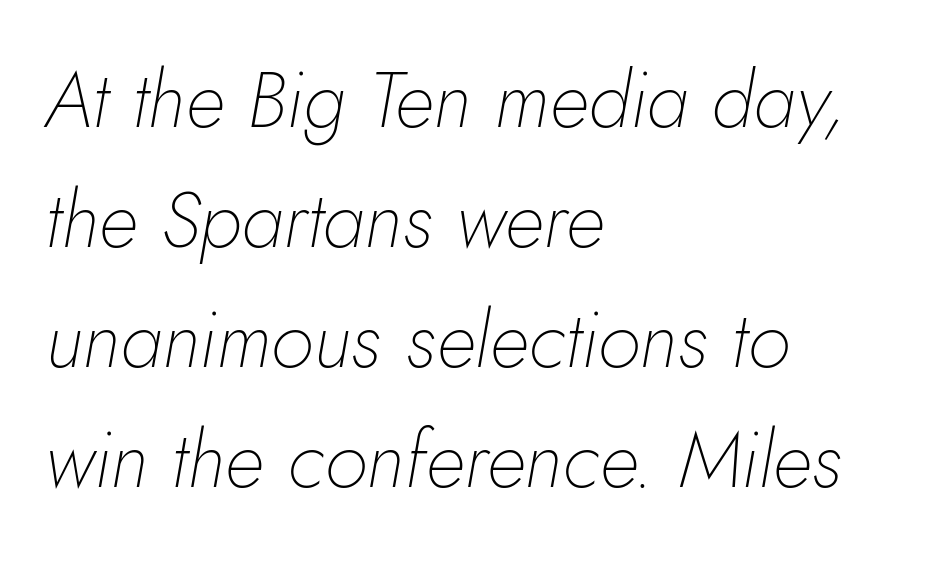
The image shows 79 px thin type, italic (leaning right); set left-aligned, normal line spacing (1.52x), normal letter spacing, not underlined; low stroke contrast and a small x-height.
